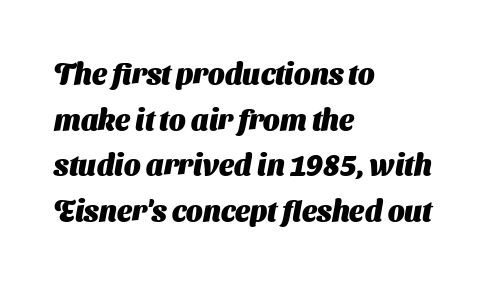
{"serif": "no", "bold": "yes", "weight": "heavy", "width": "normal", "stroke_contrast": "medium", "x_height": "medium", "monospaced": "no", "underline": "no", "align": "left", "line_spacing": "normal", "line_spacing_ratio": 1.57, "letter_spacing": "normal", "letter_spacing_em": 0.0, "glyph_px": 29}
